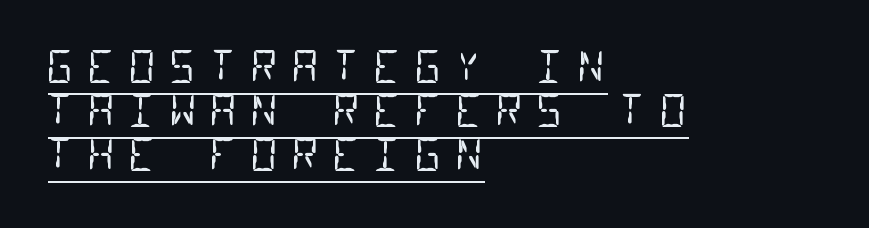
Stem width sits at or under what a default text font uses. Somebody hit Ctrl+U on this one — the words are underlined. Cramped leading. The rendering inserts visible extra space after every character.
